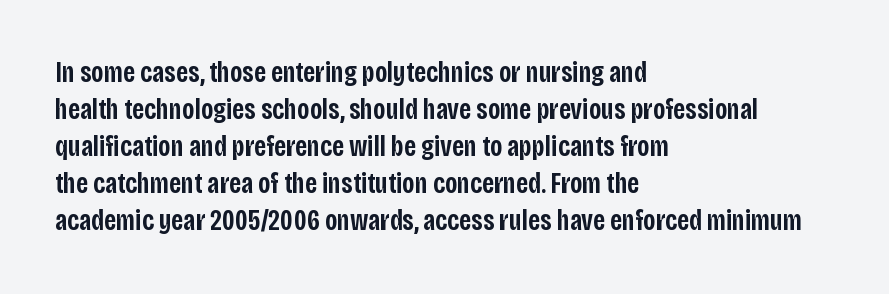
Italic: no, the glyphs are upright roman. Lines of text with bare space underneath. Is the letter spacing exaggerated? No — it looks like the ordinary default. A fair bit of extra ink — the face is semibold, not bold. Note the varied advance widths — an 'i' is clearly narrower than an 'm'.
